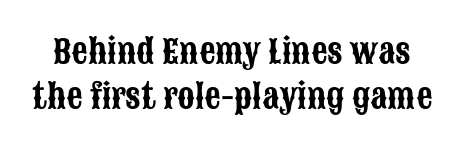
Q: Is the text italic (slanted)? A: No, it is upright.
Q: Is the typeface a serif or a sans-serif typeface? A: Sans-serif.
Q: Is the text underlined? A: No.
Q: Is the spacing between letters normal or unusually wide? A: Normal.
Q: Is the spacing between lines tight, normal or loose? A: Normal.
Q: Width (condensed, normal, or wide)? A: Condensed.
Q: Stroke contrast? A: Low.
Q: x-height? A: Large.
Q: Monospaced? A: No.
